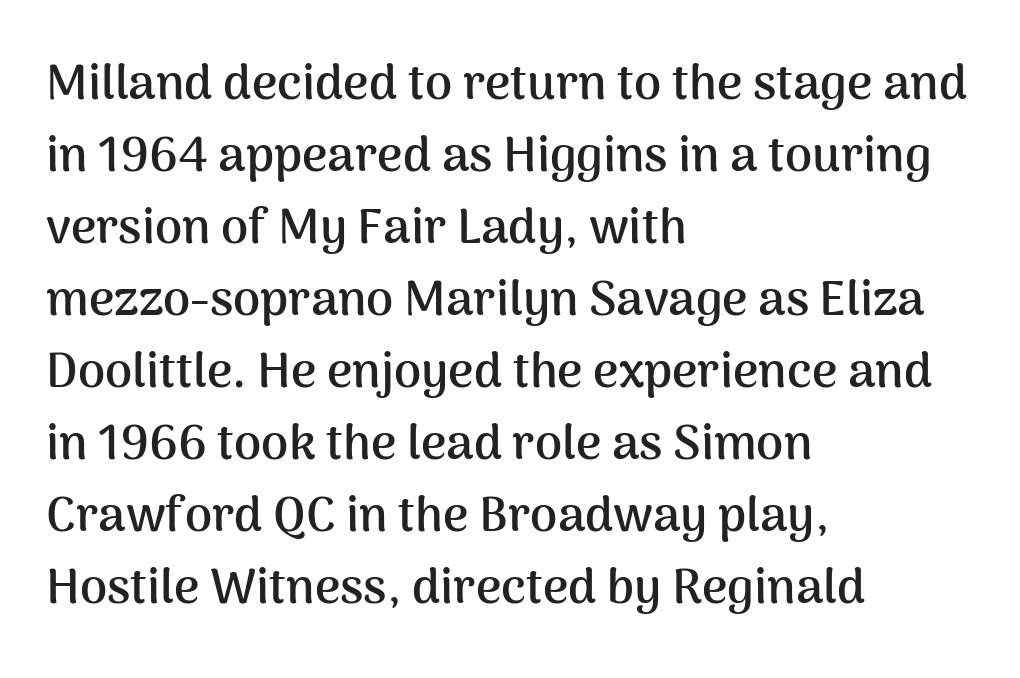
Q: Is the text bold? A: Yes.
Q: Is the text italic (slanted)? A: No, it is upright.
Q: Is the typeface a serif or a sans-serif typeface? A: Sans-serif.
Q: Is the text underlined? A: No.
Q: How is the paragraph aligned? A: Left-aligned.
Q: Is the spacing between letters normal or unusually wide? A: Normal.
Q: Is the spacing between lines tight, normal or loose? A: Normal.
Q: Width (condensed, normal, or wide)? A: Normal.
Q: Stroke contrast? A: Medium.
Q: x-height? A: Medium.
Q: Monospaced? A: No.
